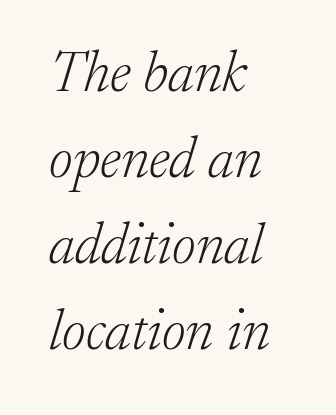
Q: Is the text bold? A: No.
Q: Is the text italic (slanted)? A: Yes, it leans right by about 17 degrees.
Q: Is the typeface a serif or a sans-serif typeface? A: Serif.
Q: Is the text underlined? A: No.
Q: How is the paragraph aligned? A: Left-aligned.
Q: Is the spacing between letters normal or unusually wide? A: Normal.
Q: Is the spacing between lines tight, normal or loose? A: Normal.
Q: Width (condensed, normal, or wide)? A: Normal.
Q: Stroke contrast? A: Low.
Q: x-height? A: Medium.
Q: Monospaced? A: No.
